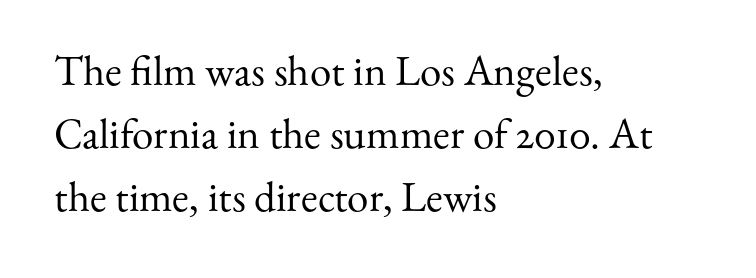
{"serif": "yes", "italic": "no", "bold": "no", "weight": "regular", "width": "normal", "stroke_contrast": "medium", "x_height": "small", "monospaced": "no", "underline": "no", "align": "left", "line_spacing": "normal", "line_spacing_ratio": 1.46, "letter_spacing": "normal", "letter_spacing_em": 0.0, "glyph_px": 43}
